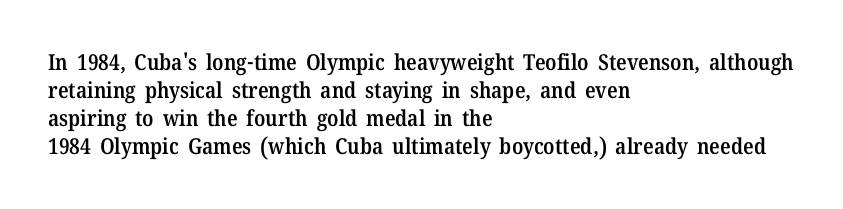
Regular leading. Is there any slant? The stems are plumb. You could call the tracking neutral — neither tight nor loose. A bare baseline throughout the passage.
